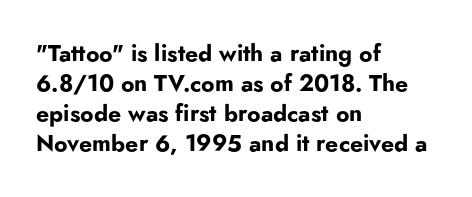
{"italic": "no", "bold": "yes", "underline": "no", "align": "left", "line_spacing": "normal", "line_spacing_ratio": 1.31, "letter_spacing": "normal", "letter_spacing_em": 0.0, "glyph_px": 23}
